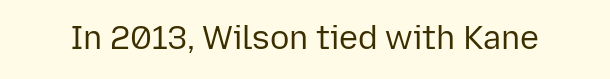
Q: Is the text bold? A: No.
Q: Is the text italic (slanted)? A: No, it is upright.
Q: Is the typeface a serif or a sans-serif typeface? A: Sans-serif.
Q: Is the text underlined? A: No.
Q: Is the spacing between letters normal or unusually wide? A: Normal.
Q: Width (condensed, normal, or wide)? A: Normal.
Q: Stroke contrast? A: Low.
Q: x-height? A: Medium.
Q: Monospaced? A: No.
